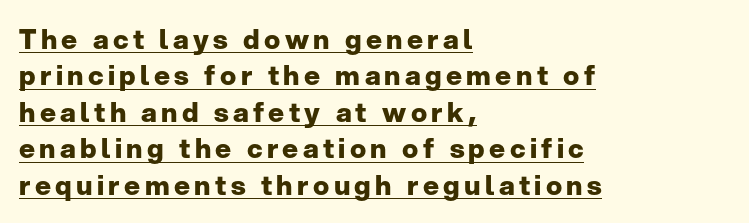
{"italic": "no", "bold": "yes", "underline": "yes", "align": "left", "line_spacing": "normal", "line_spacing_ratio": 1.35, "glyph_px": 27}
